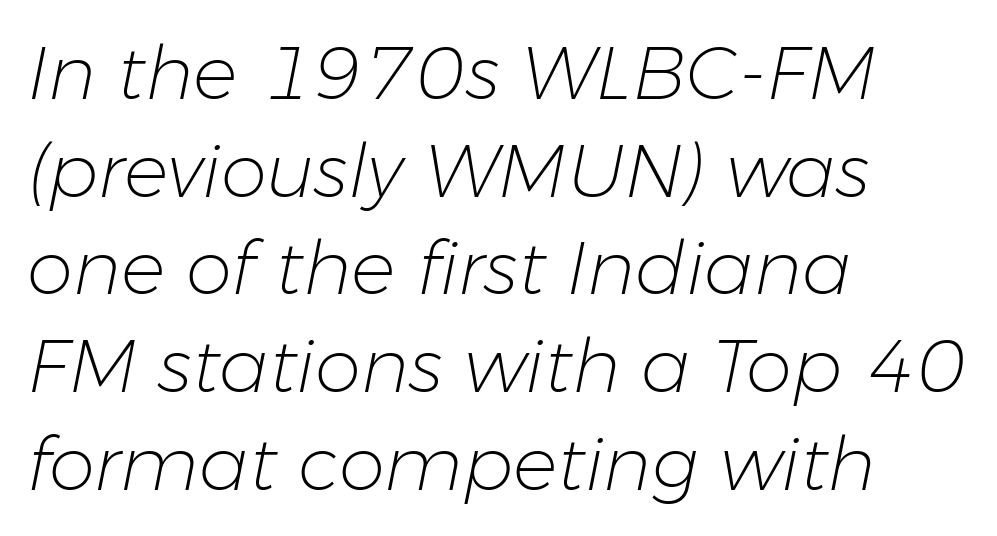
{"italic": "yes", "lean": "right", "slant_degrees": 11, "bold": "no", "weight": "light", "width": "normal", "stroke_contrast": "low", "x_height": "medium", "monospaced": "no", "underline": "no", "align": "left", "line_spacing": "normal", "line_spacing_ratio": 1.32, "letter_spacing": "normal", "letter_spacing_em": 0.0, "glyph_px": 74}
